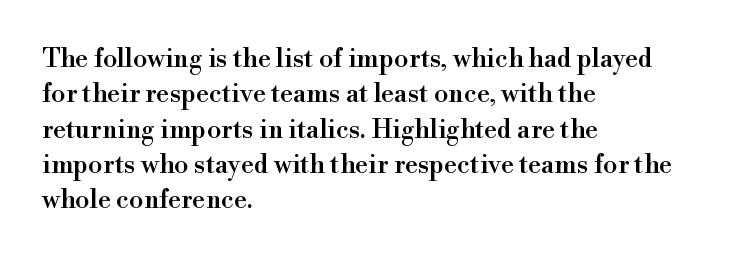
The image shows 26 px text type, upright; set left-aligned, normal line spacing (1.36x), normal letter spacing, not underlined.
